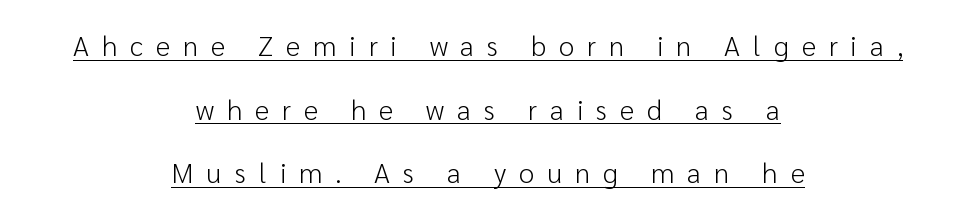
The gaps between neighbouring characters are conspicuously large. Students, observe: this is what heavily led, spacious text looks like. These lines are rendered in a variable-pitch font. You can tell from the bare stems that sans-serif type was used. The whitespace from short lines is split evenly between both sides. Is the stroke heavy? The answer is a plain regular-or-lighter.
